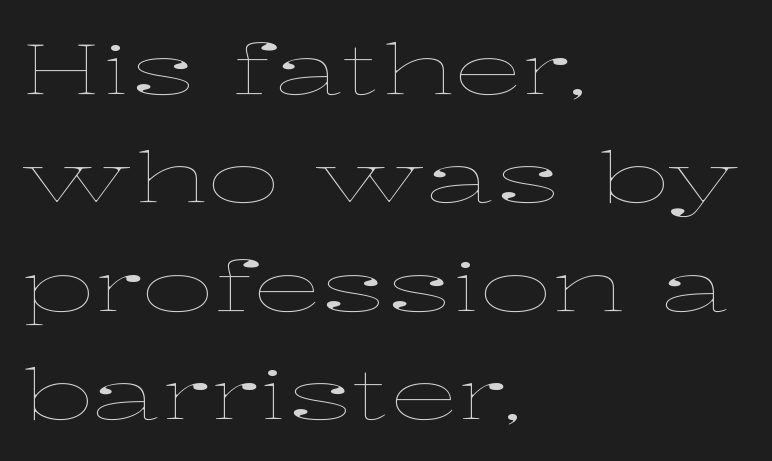
{"italic": "no", "bold": "no", "weight": "thin", "width": "wide", "stroke_contrast": "low", "x_height": "medium", "monospaced": "no", "underline": "no", "align": "left", "line_spacing": "normal", "line_spacing_ratio": 1.55, "letter_spacing": "normal", "letter_spacing_em": 0.0, "glyph_px": 70}
